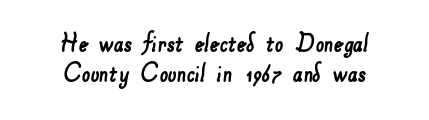
Q: Is the typeface a serif or a sans-serif typeface? A: Sans-serif.
Q: Is the text underlined? A: No.
Q: How is the paragraph aligned? A: Centered.
Q: Is the spacing between letters normal or unusually wide? A: Normal.
Q: Is the spacing between lines tight, normal or loose? A: Tight.
Q: Width (condensed, normal, or wide)? A: Normal.
Q: Stroke contrast? A: Low.
Q: x-height? A: Small.
Q: Monospaced? A: No.
